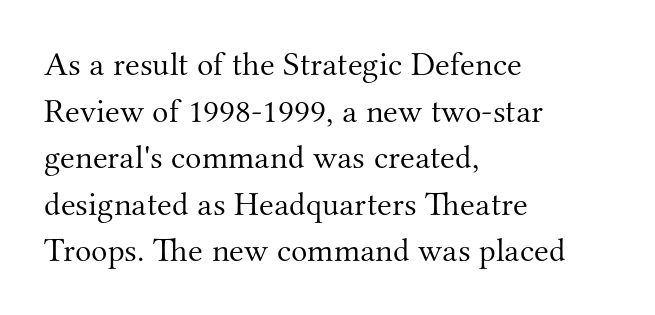
Q: Is the text bold? A: No.
Q: Is the text italic (slanted)? A: No, it is upright.
Q: Is the typeface a serif or a sans-serif typeface? A: Serif.
Q: Is the text underlined? A: No.
Q: How is the paragraph aligned? A: Left-aligned.
Q: Is the spacing between letters normal or unusually wide? A: Normal.
Q: Is the spacing between lines tight, normal or loose? A: Normal.
Q: Width (condensed, normal, or wide)? A: Normal.
Q: Stroke contrast? A: Medium.
Q: x-height? A: Small.
Q: Monospaced? A: No.
